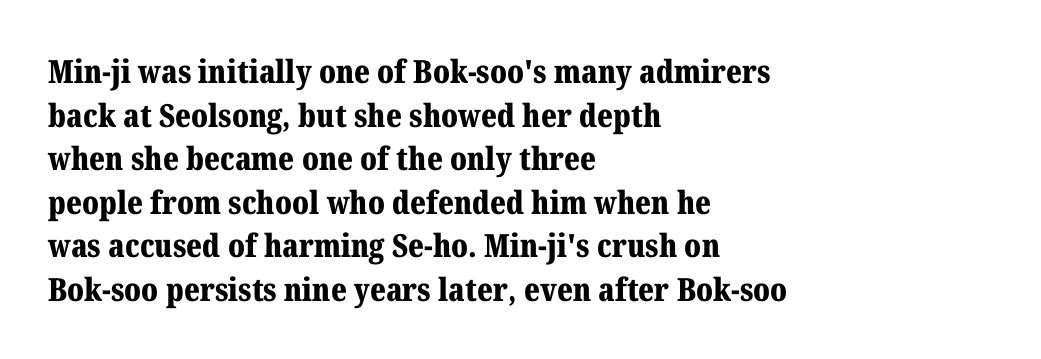
Q: Is the text bold? A: Yes.
Q: Is the text italic (slanted)? A: No, it is upright.
Q: Is the typeface a serif or a sans-serif typeface? A: Serif.
Q: Is the text underlined? A: No.
Q: How is the paragraph aligned? A: Left-aligned.
Q: Is the spacing between letters normal or unusually wide? A: Normal.
Q: Is the spacing between lines tight, normal or loose? A: Normal.
Q: Width (condensed, normal, or wide)? A: Normal.
Q: Stroke contrast? A: Medium.
Q: x-height? A: Medium.
Q: Monospaced? A: No.
